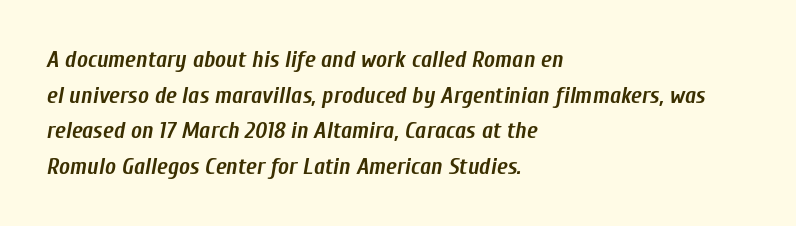
The image shows 23 px bold type, italic (leaning right); set left-aligned, normal line spacing (1.55x), normal letter spacing, not underlined.
